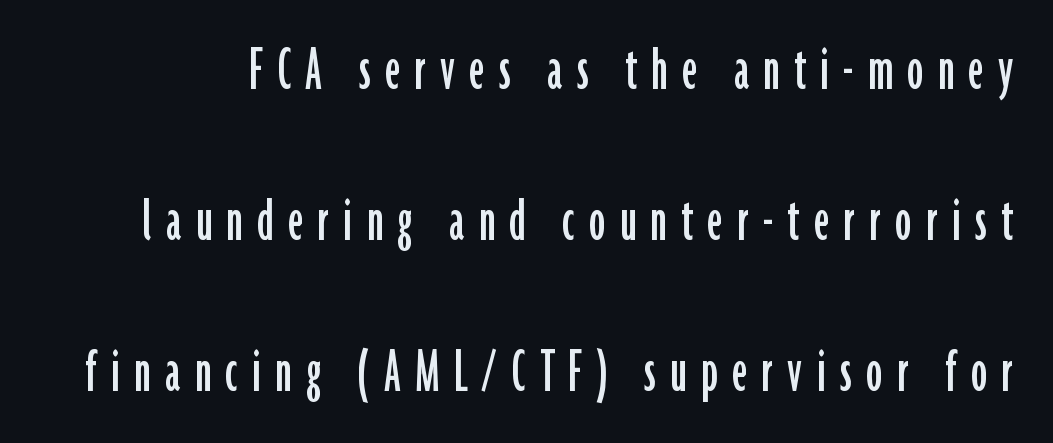
Varying glyph widths throughout — classic text-font behaviour. Whoever set this chose breathing room over compactness in the vertical rhythm. The lettering holds an erect, upright posture throughout. Honestly, the letter spacing is so wide it's the main thing you notice.
